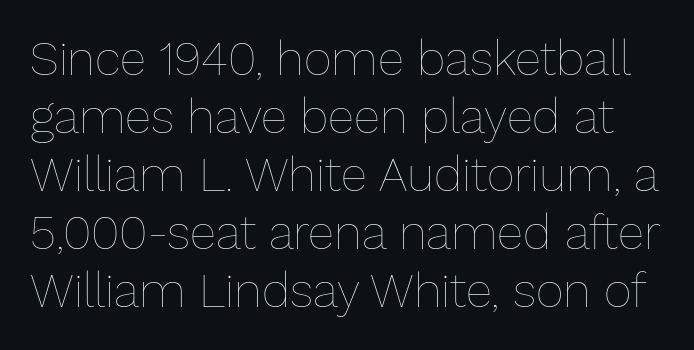
The image shows 48 px thin type, upright; set line spacing 1.21x, normal letter spacing, not underlined; low stroke contrast and a medium x-height.
